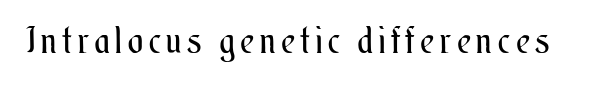
Q: Is the text bold? A: No.
Q: Is the text italic (slanted)? A: No, it is upright.
Q: Is the text underlined? A: No.
Q: Width (condensed, normal, or wide)? A: Condensed.
Q: Stroke contrast? A: Medium.
Q: x-height? A: Small.
Q: Monospaced? A: No.
